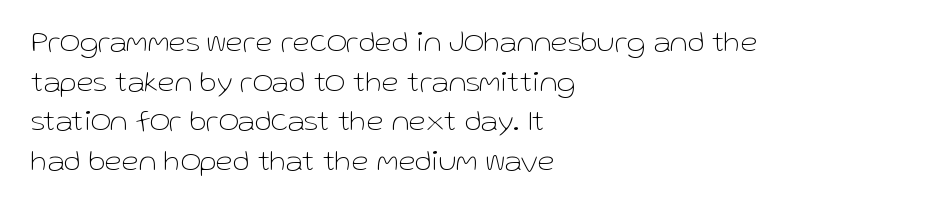
{"serif": "no", "italic": "no", "bold": "no", "weight": "thin", "width": "normal", "stroke_contrast": "low", "x_height": "medium", "monospaced": "no", "underline": "no", "align": "left", "line_spacing": "normal", "line_spacing_ratio": 1.28, "letter_spacing": "normal", "letter_spacing_em": 0.0, "glyph_px": 31}
